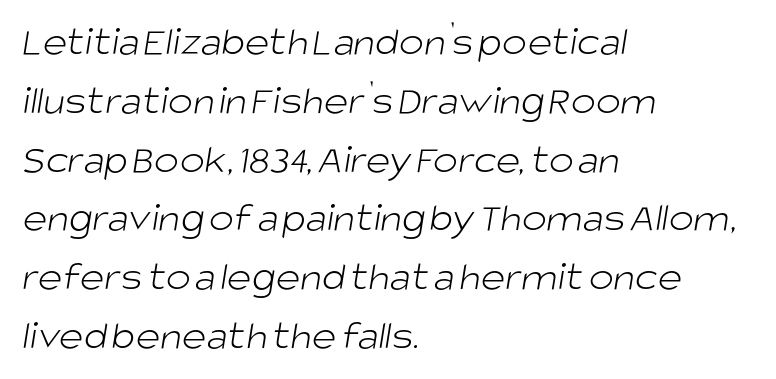
The image shows 42 px light sans-serif type; set left-aligned, normal line spacing (1.4x), normal letter spacing, not underlined; low stroke contrast and a large x-height.
